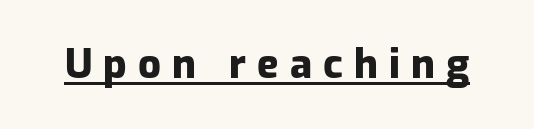
The specimen reads as upright at a glance. The face used here is proportionally spaced, like ordinary book or web type. Compared with typical body copy, the letter spacing here is much looser. Does a line run under the words? Yes, clearly.
